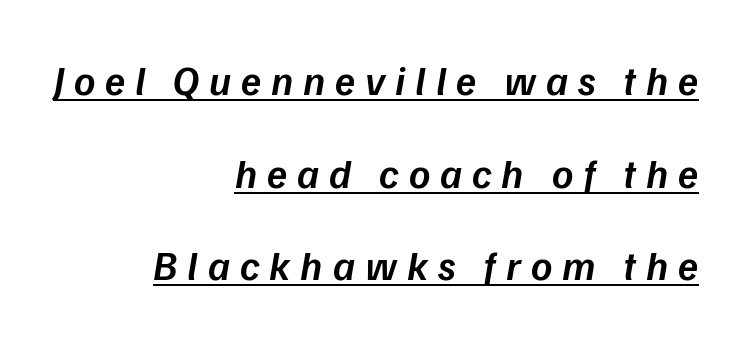
The image shows 41 px semibold type, italic (leaning right); set right-aligned, loose line spacing (2.26x), unusually wide letter spacing (+0.24 em), underlined; low stroke contrast and a medium x-height.
